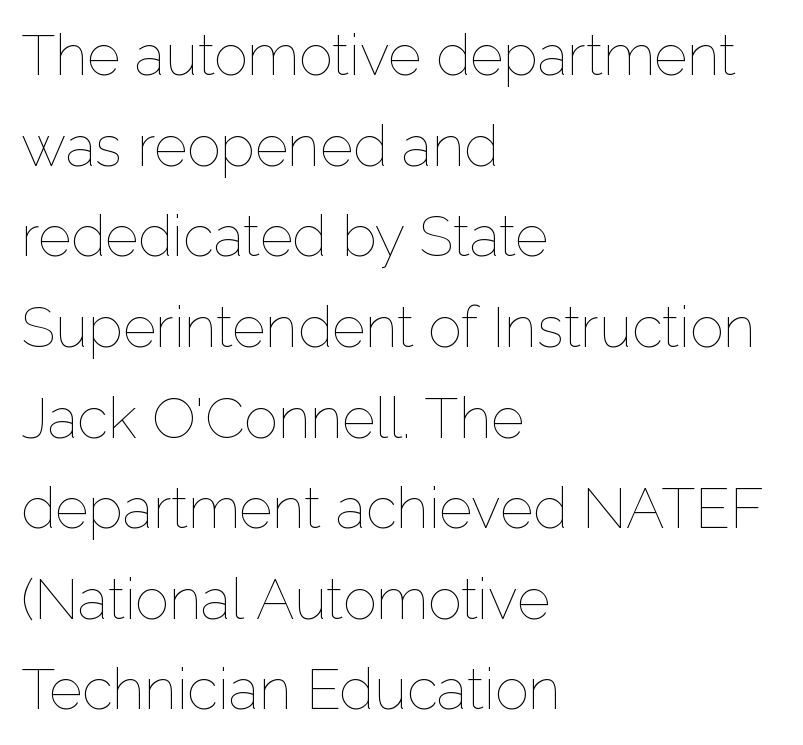
The image shows 57 px thin type, upright; set left-aligned, normal line spacing (1.59x), normal letter spacing, not underlined; low stroke contrast and a medium x-height.
